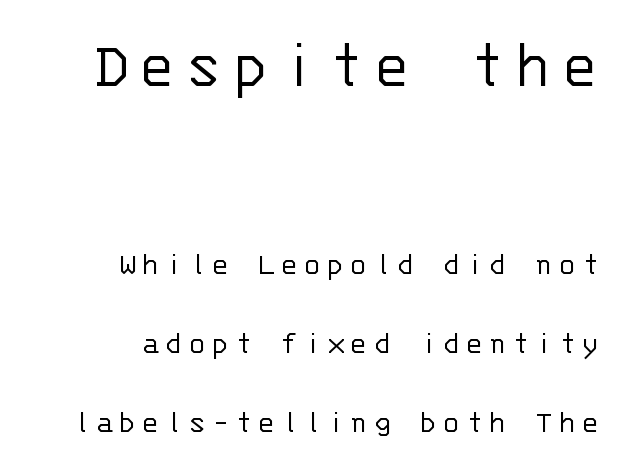
Each new line begins a long way beneath the previous one. The characters are drawn with everyday or finer stroke widths. Ordinary non-slanted type is in use. Anything drawn beneath the words? Only blank space. This sample uses a sans-serif face.
